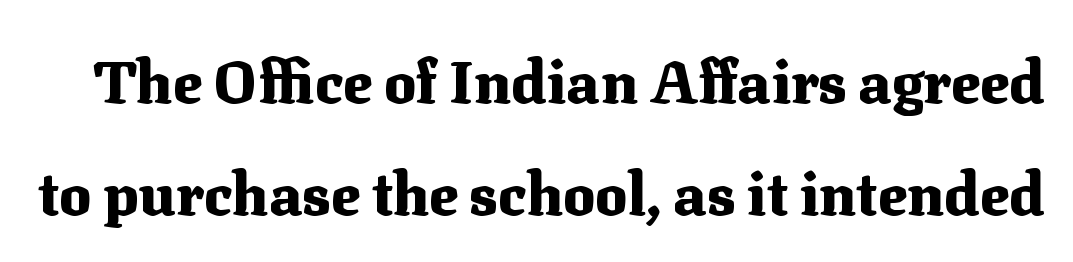
Regarding serifs, this sample has them. Quick note: underline off. A typesetter would call this proportional, since set widths differ per character. This rendering leaves character spacing at its baseline value.
